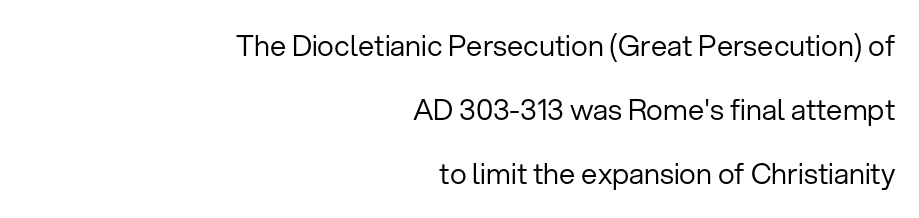
The image shows 29 px regular-weight sans-serif type, upright; set right-aligned, loose line spacing (2.2x), normal letter spacing, not underlined; low stroke contrast and a medium x-height.
